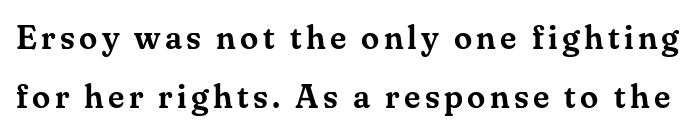
The image shows 33 px serif type, upright; set line spacing 1.8x, not underlined; medium stroke contrast and a small x-height.
